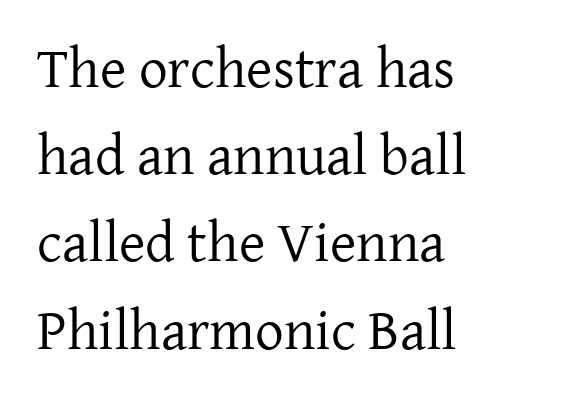
Lines of text with bare space underneath. Typographically, this falls in the serif category. Glyph-to-glyph distance matches everyday printed text. Compared with a typical body face, this is equally light or lighter still. Upright lettering throughout. These lines are rendered in a variable-pitch font.
